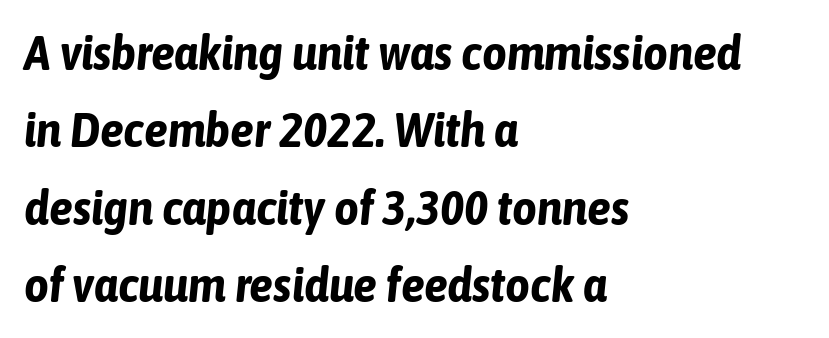
{"italic": "yes", "lean": "right", "slant_degrees": 6, "bold": "yes", "weight": "bold", "width": "condensed", "stroke_contrast": "low", "x_height": "medium", "monospaced": "no", "underline": "no", "align": "left", "line_spacing": "normal", "line_spacing_ratio": 1.61, "letter_spacing": "normal", "letter_spacing_em": 0.0, "glyph_px": 48}
